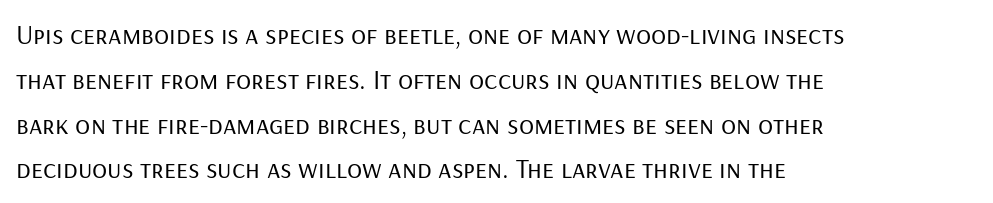
Q: Is the text bold? A: No.
Q: Is the text italic (slanted)? A: No, it is upright.
Q: Is the typeface a serif or a sans-serif typeface? A: Sans-serif.
Q: Is the text underlined? A: No.
Q: How is the paragraph aligned? A: Left-aligned.
Q: Is the spacing between letters normal or unusually wide? A: Normal.
Q: Is the spacing between lines tight, normal or loose? A: Normal.
Q: Width (condensed, normal, or wide)? A: Normal.
Q: Stroke contrast? A: Low.
Q: x-height? A: Medium.
Q: Monospaced? A: No.
